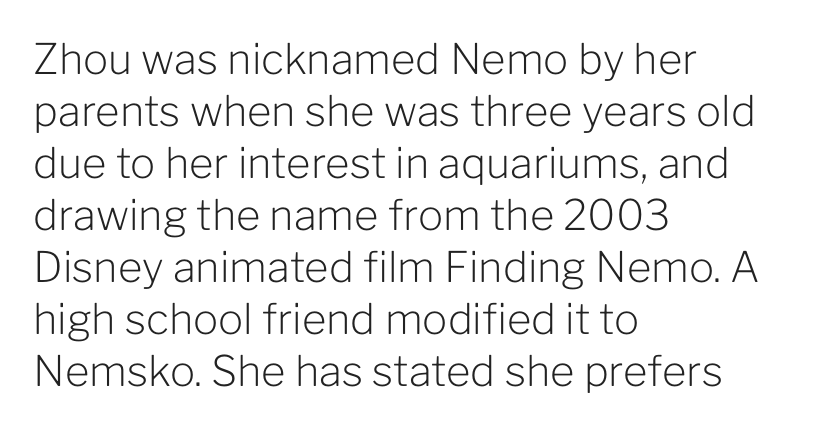
Q: Is the text bold? A: No.
Q: Is the text italic (slanted)? A: No, it is upright.
Q: Is the typeface a serif or a sans-serif typeface? A: Sans-serif.
Q: Is the text underlined? A: No.
Q: How is the paragraph aligned? A: Left-aligned.
Q: Is the spacing between letters normal or unusually wide? A: Normal.
Q: Width (condensed, normal, or wide)? A: Normal.
Q: Stroke contrast? A: Low.
Q: x-height? A: Medium.
Q: Monospaced? A: No.
